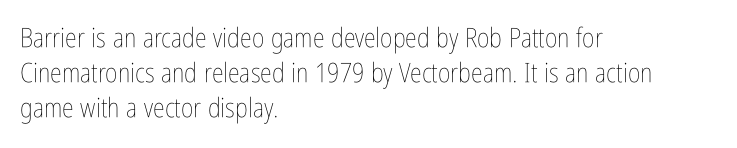
Style check: upright. Plain, unruled lines of type. The paragraph has a hard left edge and a soft right edge. This rendering leaves character spacing at its baseline value. A typesetter would call this leading conventional body-copy spacing. These glyphs show unthickened strokes, regular width or finer.
